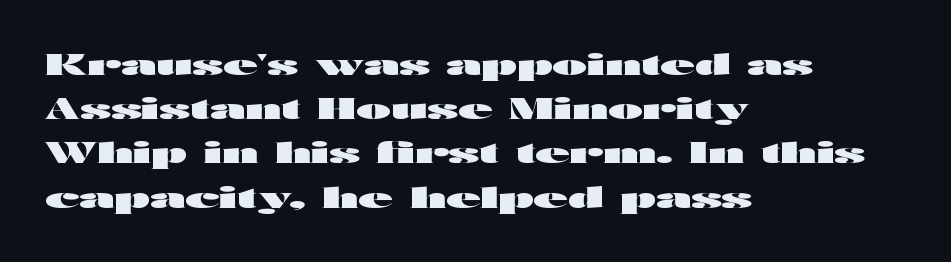
The image shows 28 px heavy, wide sans-serif type, upright; set left-aligned, normal line spacing (1.58x), normal letter spacing, not underlined; high stroke contrast and a medium x-height.
